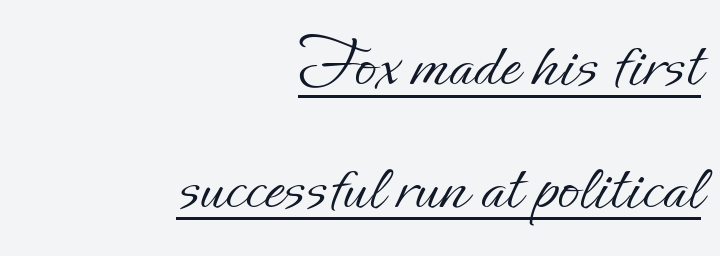
Q: Is the text bold? A: No.
Q: Is the text italic (slanted)? A: Yes.
Q: Is the text underlined? A: Yes.
Q: How is the paragraph aligned? A: Right-aligned.
Q: Is the spacing between letters normal or unusually wide? A: Normal.
Q: Width (condensed, normal, or wide)? A: Normal.
Q: Stroke contrast? A: Low.
Q: x-height? A: Small.
Q: Monospaced? A: No.
